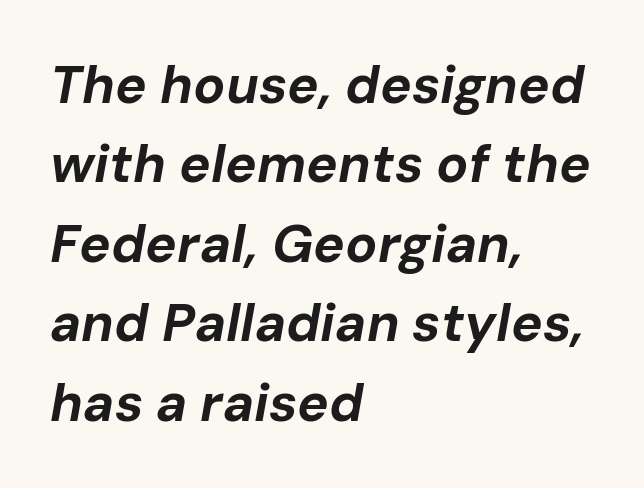
{"italic": "yes", "lean": "right", "slant_degrees": 10, "bold": "yes", "weight": "bold", "width": "normal", "stroke_contrast": "low", "x_height": "medium", "monospaced": "no", "underline": "no", "align": "left", "line_spacing": "normal", "line_spacing_ratio": 1.5, "letter_spacing": "normal", "letter_spacing_em": 0.0, "glyph_px": 53}
